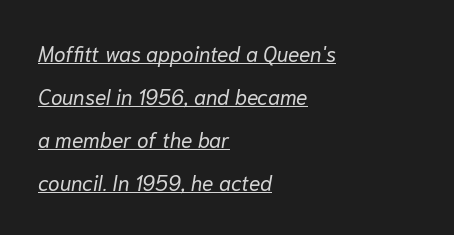
Q: Is the text bold? A: No.
Q: Is the text italic (slanted)? A: Yes, it leans right by about 10 degrees.
Q: Is the text underlined? A: Yes.
Q: How is the paragraph aligned? A: Left-aligned.
Q: Is the spacing between letters normal or unusually wide? A: Normal.
Q: Is the spacing between lines tight, normal or loose? A: Loose.
